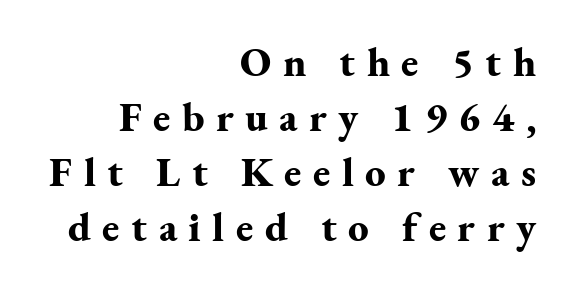
Q: Is the text bold? A: Yes.
Q: Is the text italic (slanted)? A: No, it is upright.
Q: Is the typeface a serif or a sans-serif typeface? A: Serif.
Q: Is the text underlined? A: No.
Q: How is the paragraph aligned? A: Right-aligned.
Q: Is the spacing between letters normal or unusually wide? A: Unusually wide.
Q: Is the spacing between lines tight, normal or loose? A: Normal.
Q: Width (condensed, normal, or wide)? A: Normal.
Q: Stroke contrast? A: Medium.
Q: x-height? A: Small.
Q: Monospaced? A: No.
